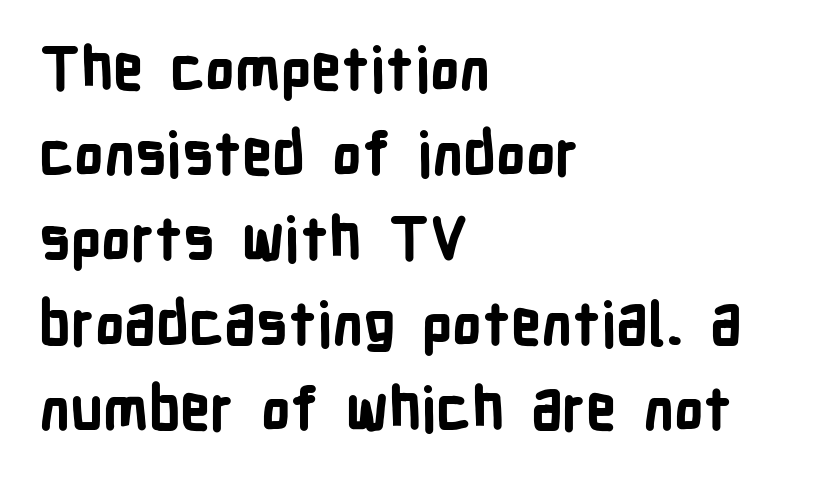
The image shows 59 px bold, condensed sans-serif type, upright; set left-aligned, normal line spacing (1.44x), normal letter spacing, not underlined; low stroke contrast and a medium x-height.
